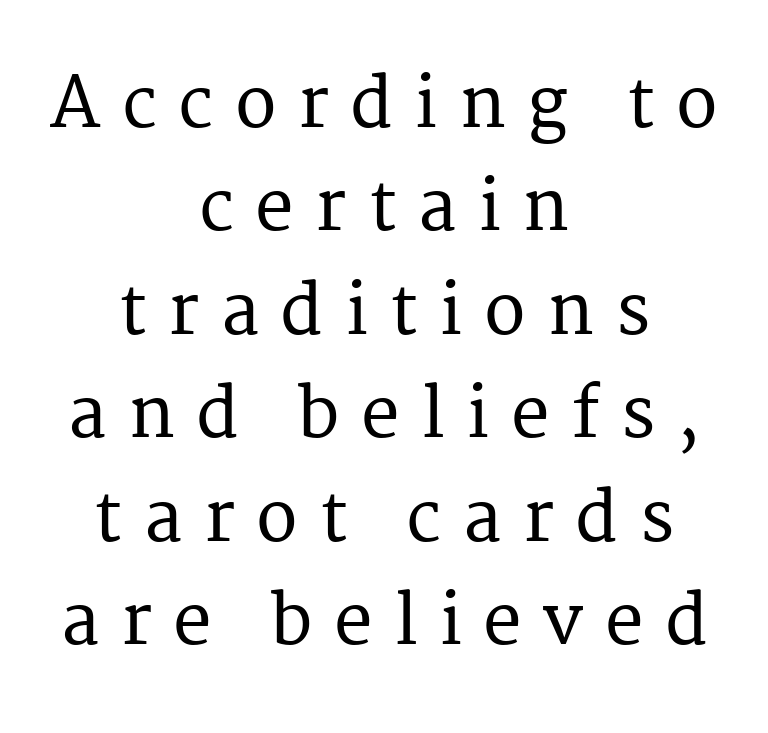
{"serif": "yes", "italic": "no", "width": "normal", "stroke_contrast": "medium", "x_height": "medium", "monospaced": "no", "underline": "no", "align": "center", "line_spacing": "normal", "line_spacing_ratio": 1.5, "letter_spacing": "wide", "letter_spacing_em": 0.31, "glyph_px": 69}
